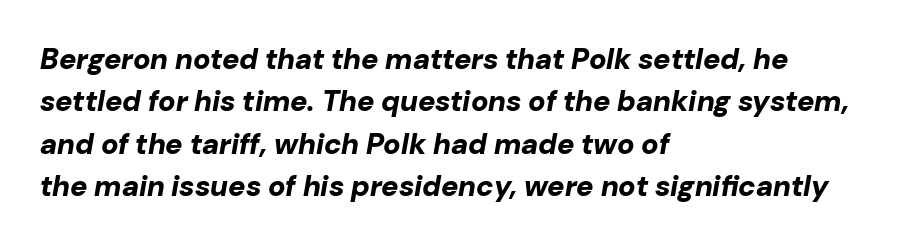
{"italic": "yes", "lean": "right", "slant_degrees": 10, "bold": "yes", "weight": "bold", "width": "normal", "stroke_contrast": "low", "x_height": "medium", "monospaced": "no", "underline": "no", "align": "left", "line_spacing": "normal", "line_spacing_ratio": 1.46, "letter_spacing": "normal", "letter_spacing_em": 0.0, "glyph_px": 29}
